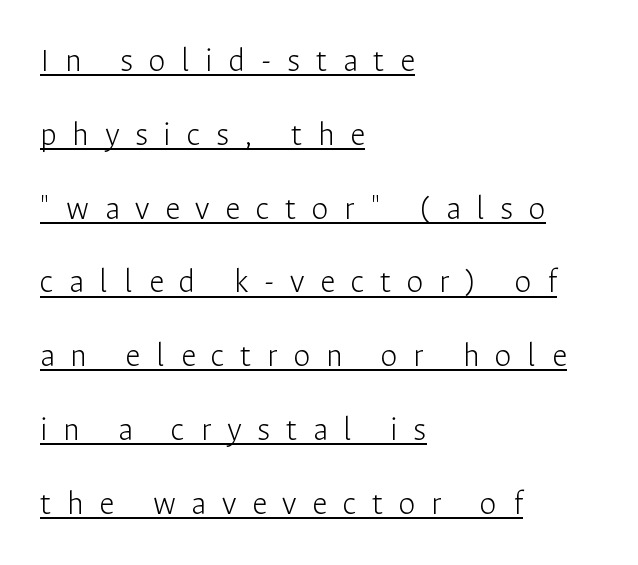
Q: Is the text bold? A: No.
Q: Is the text italic (slanted)? A: No, it is upright.
Q: Is the typeface a serif or a sans-serif typeface? A: Sans-serif.
Q: Is the text underlined? A: Yes.
Q: How is the paragraph aligned? A: Left-aligned.
Q: Is the spacing between letters normal or unusually wide? A: Unusually wide.
Q: Is the spacing between lines tight, normal or loose? A: Loose.
Q: Width (condensed, normal, or wide)? A: Normal.
Q: Stroke contrast? A: Low.
Q: x-height? A: Medium.
Q: Monospaced? A: No.
